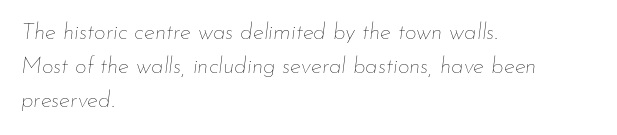
Descender tails drop into unmarked territory. Letter spacing: default. Compared with typical paragraphs, the rows here are spaced about the same. A classic flush-left, rag-right setting is used for this passage. It's the slanting kind of type. Is the stroke heavy? The answer is a plain regular-or-lighter.
